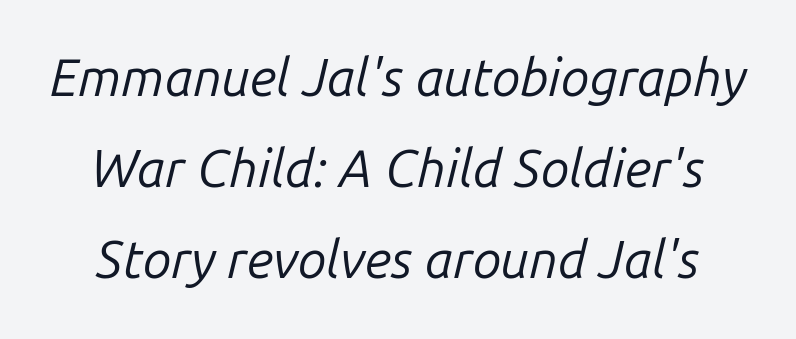
Q: Is the text bold? A: No.
Q: Is the text italic (slanted)? A: Yes, it leans right by about 14 degrees.
Q: Is the text underlined? A: No.
Q: Is the spacing between letters normal or unusually wide? A: Normal.
Q: Width (condensed, normal, or wide)? A: Normal.
Q: Stroke contrast? A: Low.
Q: x-height? A: Medium.
Q: Monospaced? A: No.
